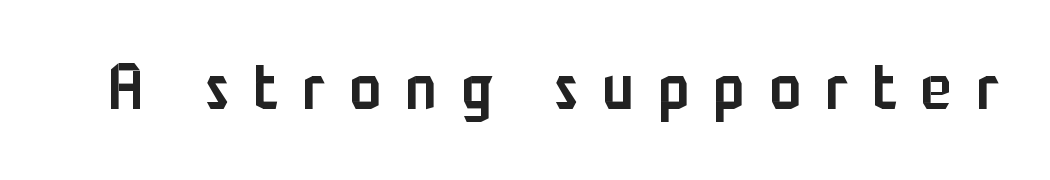
Are there feet on the stems? There aren't — it's a sans. The horizontal fit of the characters is loose and conspicuously gappy. Clear beneath every line of the passage. Is this a fixed-width face? No — the glyphs have proportional, varying widths. Does the lettering tilt? It doesn't — this is upright.
